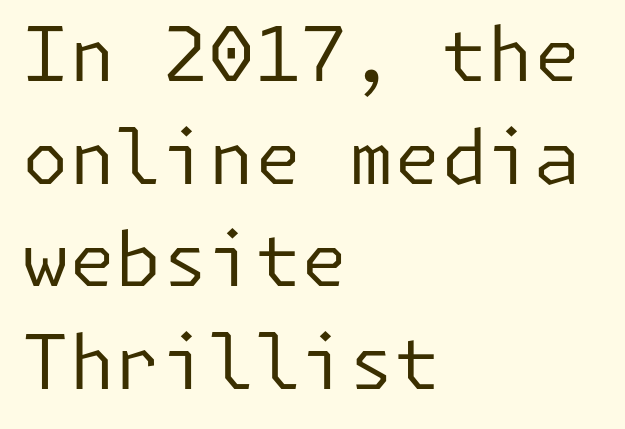
The image shows 75 px regular-weight sans-serif type, upright; set left-aligned, normal line spacing (1.37x), normal letter spacing, not underlined; low stroke contrast and a medium x-height.
